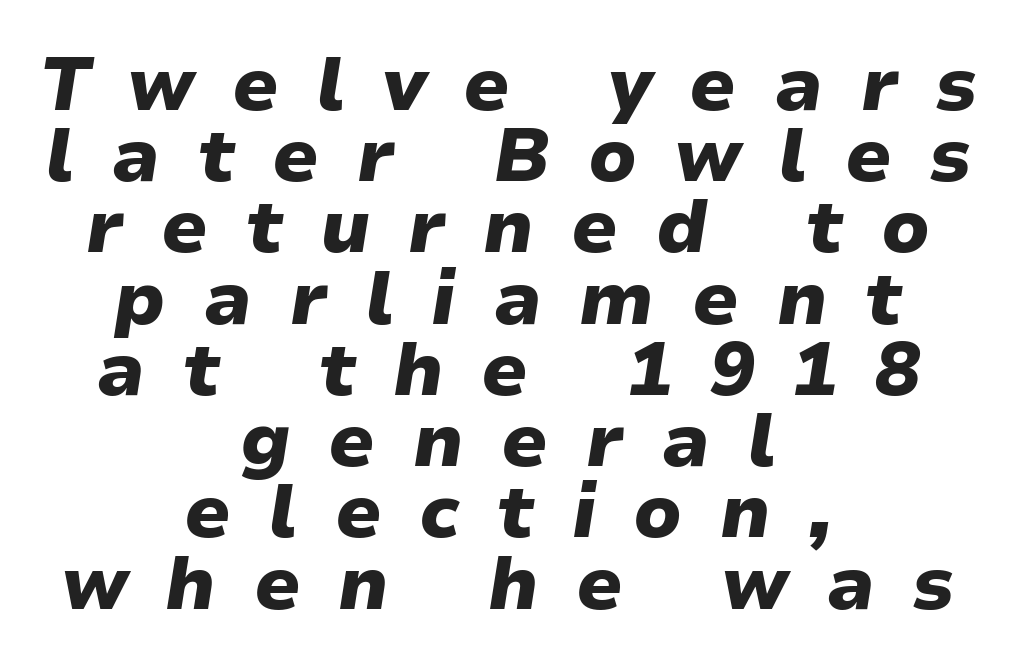
Q: Is the text bold? A: Yes.
Q: Is the text italic (slanted)? A: Yes, it leans right by about 9 degrees.
Q: Is the text underlined? A: No.
Q: How is the paragraph aligned? A: Centered.
Q: Is the spacing between letters normal or unusually wide? A: Unusually wide.
Q: Is the spacing between lines tight, normal or loose? A: Tight.
Q: Width (condensed, normal, or wide)? A: Normal.
Q: Stroke contrast? A: Low.
Q: x-height? A: Medium.
Q: Monospaced? A: No.
